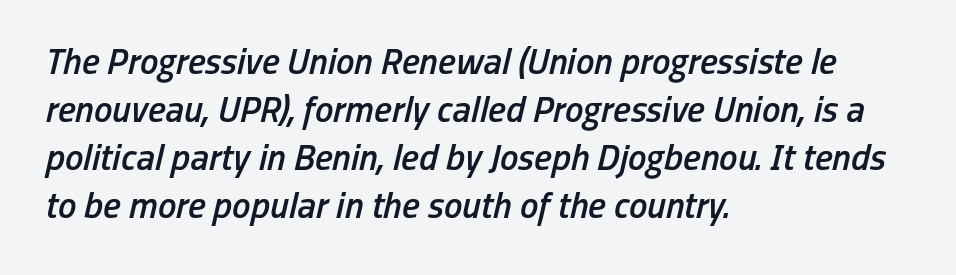
The image shows 37 px semibold, condensed type, italic (leaning right); set left-aligned, normal line spacing (1.3x), normal letter spacing, not underlined; low stroke contrast and a medium x-height.
